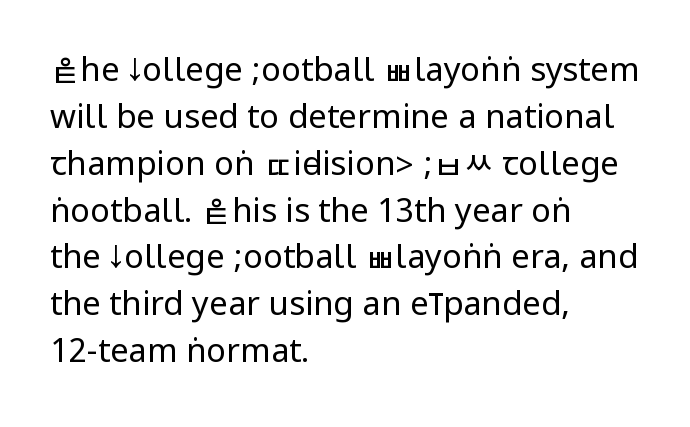
{"serif": "no", "italic": "no", "bold": "no", "weight": "regular", "width": "condensed", "stroke_contrast": "low", "underline": "no", "align": "left", "line_spacing": "normal", "line_spacing_ratio": 1.42, "letter_spacing": "normal", "letter_spacing_em": 0.0, "glyph_px": 33}
